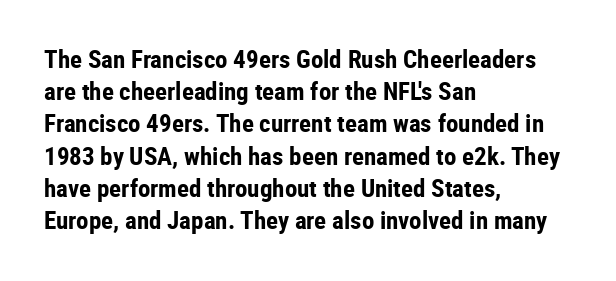
The image shows 25 px bold type, upright; set left-aligned, normal line spacing (1.29x), normal letter spacing, not underlined.
